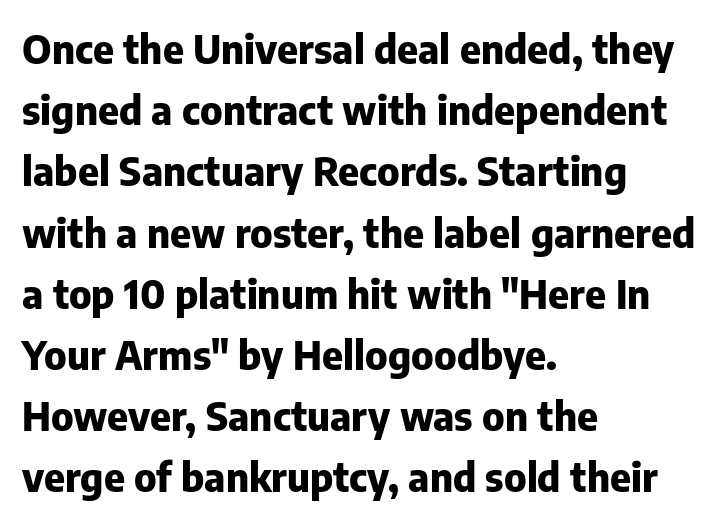
{"serif": "no", "italic": "no", "bold": "yes", "weight": "heavy", "width": "normal", "stroke_contrast": "low", "x_height": "medium", "monospaced": "no", "underline": "no", "align": "left", "line_spacing": "normal", "line_spacing_ratio": 1.53, "letter_spacing": "normal", "letter_spacing_em": 0.0, "glyph_px": 40}
